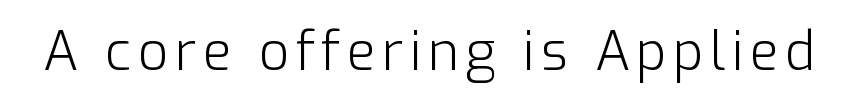
A typesetter would call this proportional, since set widths differ per character. Descender tails drop into unmarked territory. Weight: in the light-to-regular range. This sample uses an upright cut, with every glyph sitting square on the baseline.
